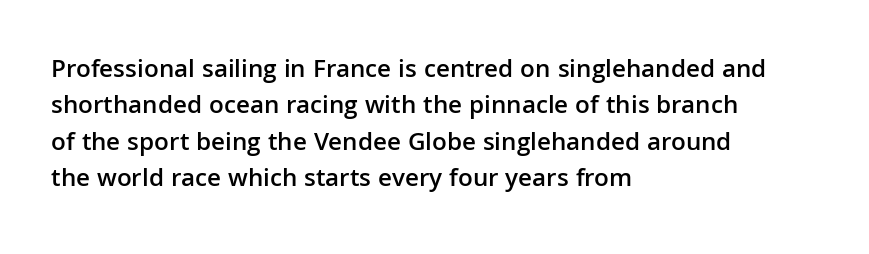
Q: Is the text bold? A: Semi-bold.
Q: Is the text italic (slanted)? A: No, it is upright.
Q: Is the text underlined? A: No.
Q: How is the paragraph aligned? A: Left-aligned.
Q: Is the spacing between letters normal or unusually wide? A: Normal.
Q: Is the spacing between lines tight, normal or loose? A: Normal.
